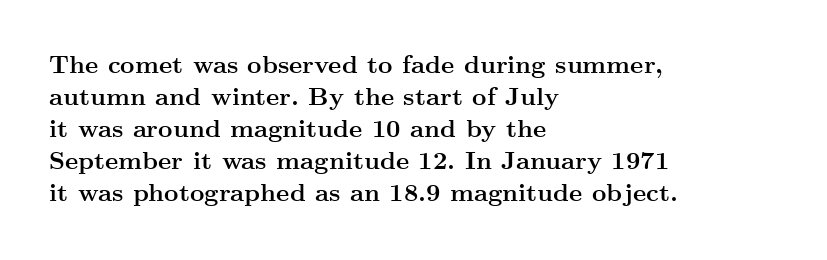
The typesetter chose a ragged-right arrangement here. The line texture is even and compact thanks to regular tracking. Summary of weight: heavy, a full bold. Vertically, the passage feels balanced, rows spaced as you'd expect. In terms of posture, this sample is upright.
